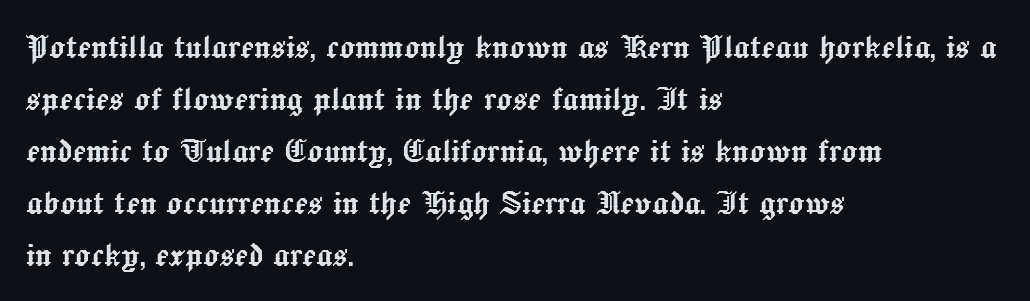
The passage shown is not underscored anywhere. Baseline-to-baseline distance is the conventional proportion of letter height. The compositor pushed each line to the left boundary. The letterforms sit shoulder to shoulder at normal distance. The specimen reads as upright at a glance.
